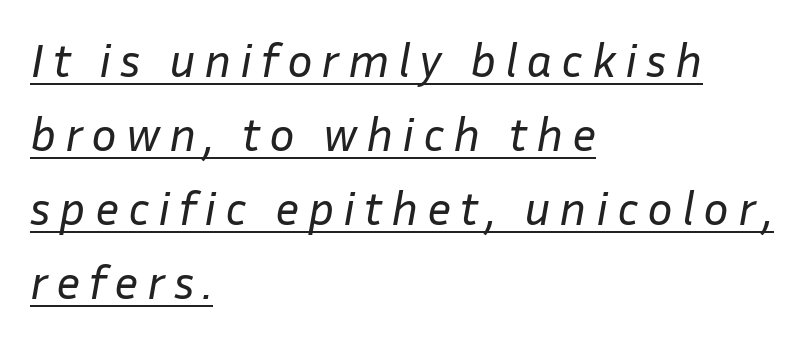
The image shows 48 px regular-weight type, italic (leaning right); set left-aligned, normal line spacing (1.54x), underlined; low stroke contrast and a medium x-height.
